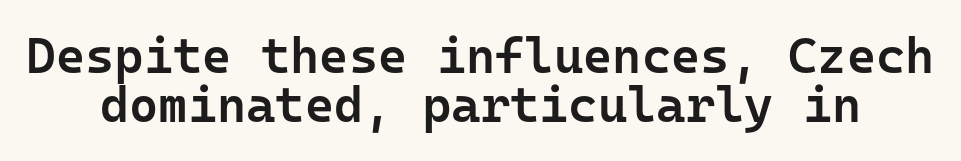
{"serif": "no", "italic": "no", "bold": "semi", "weight": "semibold", "width": "normal", "stroke_contrast": "low", "x_height": "medium", "monospaced": "yes", "underline": "no", "align": "center", "line_spacing": "tight", "line_spacing_ratio": 0.99, "letter_spacing": "normal", "letter_spacing_em": 0.0, "glyph_px": 50}
